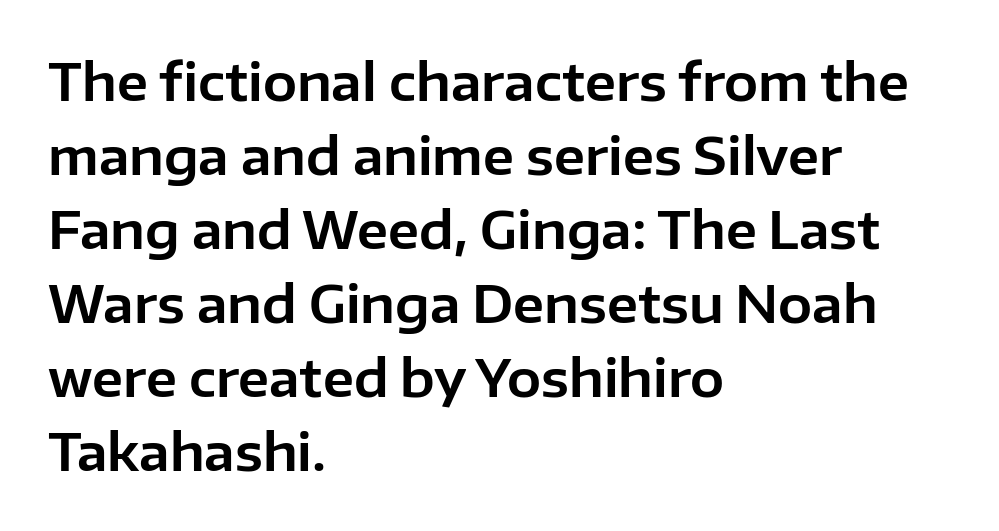
{"serif": "no", "italic": "no", "width": "normal", "stroke_contrast": "low", "x_height": "medium", "monospaced": "no", "underline": "no", "align": "left", "line_spacing": "normal", "line_spacing_ratio": 1.45, "letter_spacing": "normal", "letter_spacing_em": 0.0, "glyph_px": 51}
